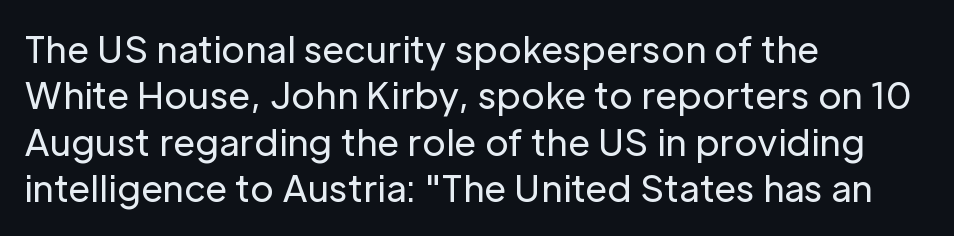
{"serif": "no", "italic": "no", "bold": "no", "weight": "regular", "width": "normal", "stroke_contrast": "low", "x_height": "medium", "monospaced": "no", "underline": "no", "align": "left", "line_spacing": "normal", "line_spacing_ratio": 1.29, "letter_spacing": "normal", "letter_spacing_em": 0.0, "glyph_px": 36}
